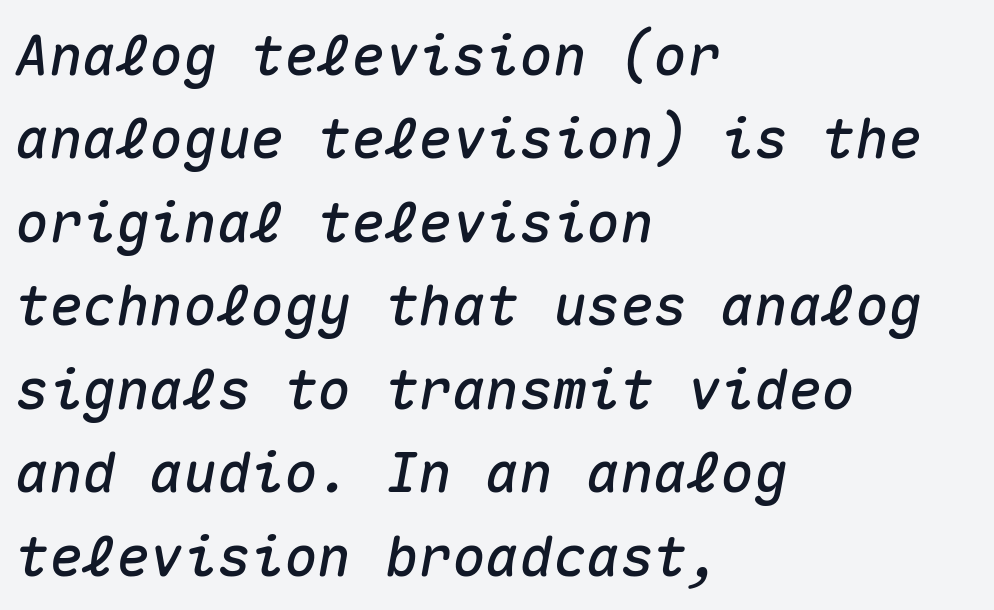
The image shows 56 px text type, italic (leaning right), monospaced; set left-aligned, normal line spacing (1.49x), normal letter spacing, not underlined; medium stroke contrast and a medium x-height.
